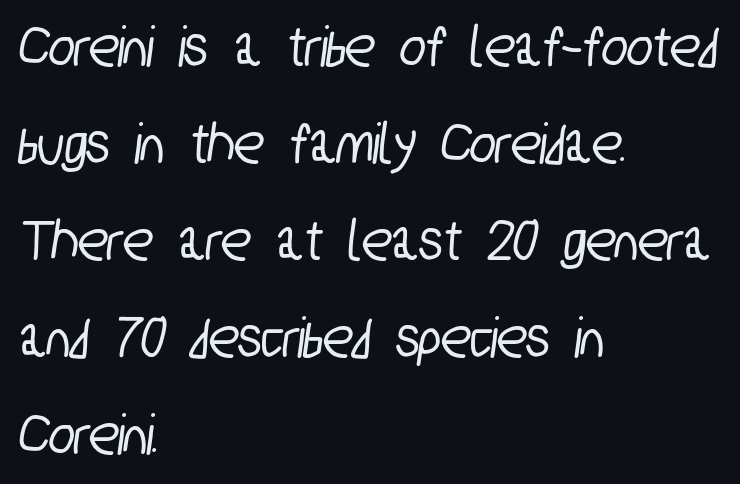
Q: Is the typeface a serif or a sans-serif typeface? A: Sans-serif.
Q: Is the text underlined? A: No.
Q: How is the paragraph aligned? A: Left-aligned.
Q: Is the spacing between letters normal or unusually wide? A: Normal.
Q: Is the spacing between lines tight, normal or loose? A: Normal.
Q: Width (condensed, normal, or wide)? A: Condensed.
Q: Stroke contrast? A: Low.
Q: x-height? A: Medium.
Q: Monospaced? A: No.
